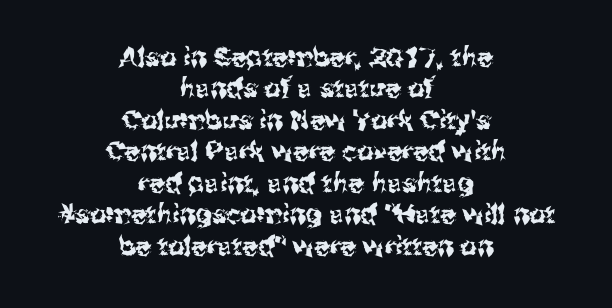
{"italic": "no", "underline": "no", "align": "center", "line_spacing_ratio": 1.21, "letter_spacing": "normal", "letter_spacing_em": 0.0, "glyph_px": 26}
